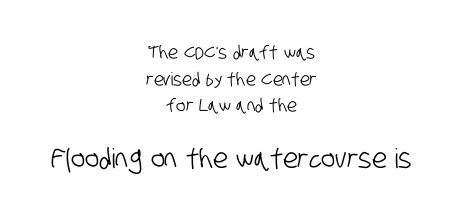
{"underline": "no", "align": "center", "line_spacing": "normal", "line_spacing_ratio": 1.48, "letter_spacing": "normal", "letter_spacing_em": 0.0, "larger_block": "second", "size_ratio": 1.5, "glyph_px": 27}
